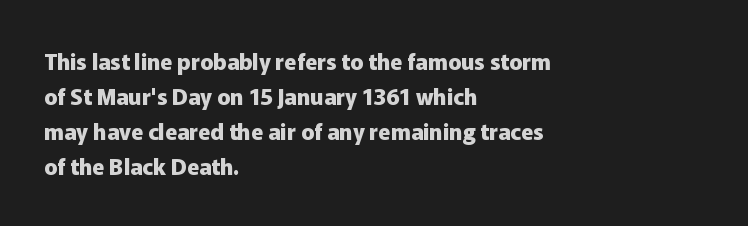
Horizontal bands of white between lines are of average thickness. The rendering keeps characters at their native spacing. Line beginnings align vertically; line endings do not. The font is running at its bold setting. No italicization has been applied; the sample stays upright.
